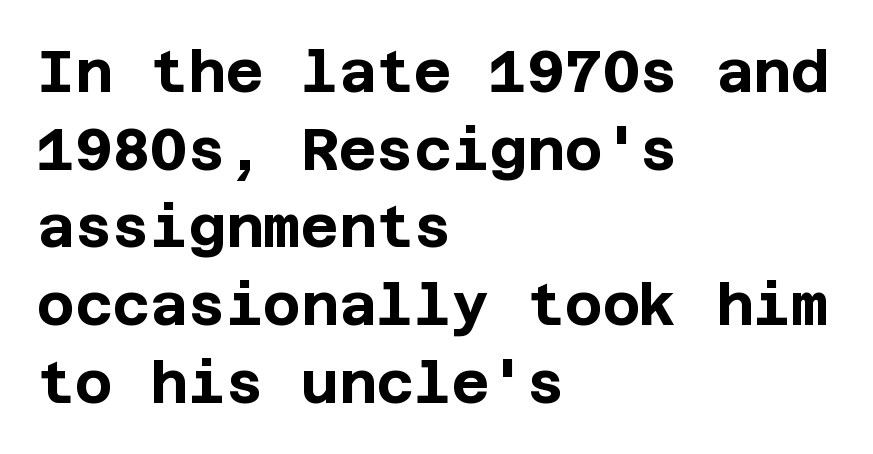
The string is rendered with underlining switched off. The letters carry no serifs — their stems end cleanly without finishing strokes. The typography opts for an upright posture over an oblique one. A student would call this left alignment; a typographer would say flush left, rag right. Leading matches the norm, producing a regular column.
